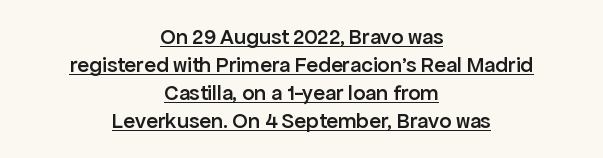
{"italic": "no", "bold": "semi", "underline": "yes", "align": "center", "line_spacing": "normal", "line_spacing_ratio": 1.27, "letter_spacing": "normal", "letter_spacing_em": 0.0, "glyph_px": 22}
